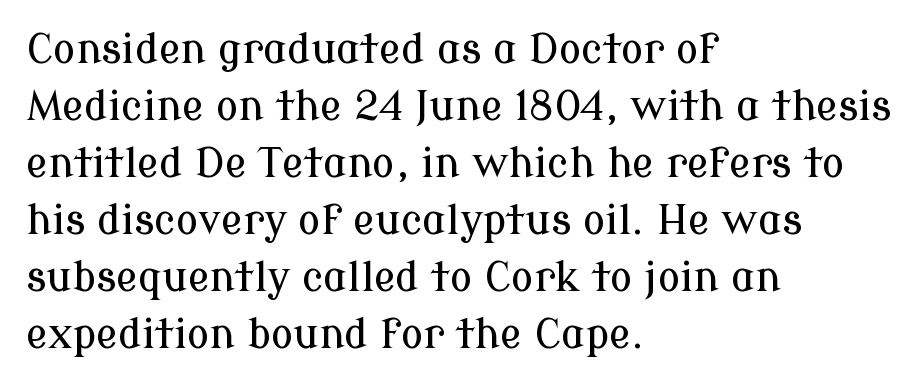
The lettering stays uniformly vertical, giving the passage a roman look. Leading: standard. The passage is arranged the way most books set body copy — flush left. Serifs: yes, visible at the terminals of the letterforms. Note the varied advance widths — an 'i' is clearly narrower than an 'm'. The specimen omits any rule beneath the text block's lines.
